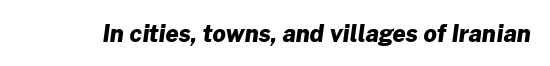
Compared with typical body copy, the letter spacing here is the same. A bare baseline throughout the passage. Chunky letters — that's bold for sure.
